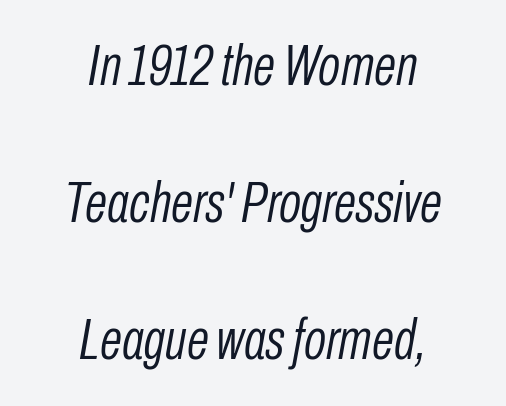
Q: Is the text bold? A: No.
Q: Is the text italic (slanted)? A: Yes, it leans right by about 10 degrees.
Q: Is the text underlined? A: No.
Q: How is the paragraph aligned? A: Centered.
Q: Is the spacing between letters normal or unusually wide? A: Normal.
Q: Is the spacing between lines tight, normal or loose? A: Loose.
Q: Width (condensed, normal, or wide)? A: Condensed.
Q: Stroke contrast? A: Low.
Q: x-height? A: Medium.
Q: Monospaced? A: No.
